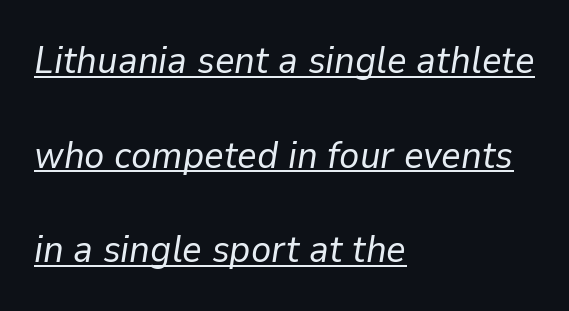
The image shows 38 px regular-weight type, italic (leaning right); set left-aligned, loose line spacing (2.49x), normal letter spacing, underlined; low stroke contrast and a medium x-height.
